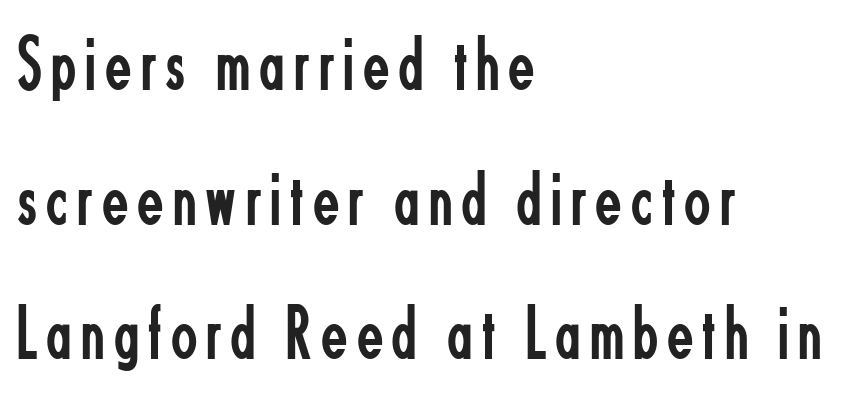
This sample has the flowing, uneven cadence of proportional lettering. Serifs: no, the terminals of the letterforms are clean. The string is rendered with underlining switched off. A roman cut, with each character standing at attention. A quiet, ordinary-to-light weight characterises the typeface. Which margin do the lines hug? The left one — the right edge is uneven.
